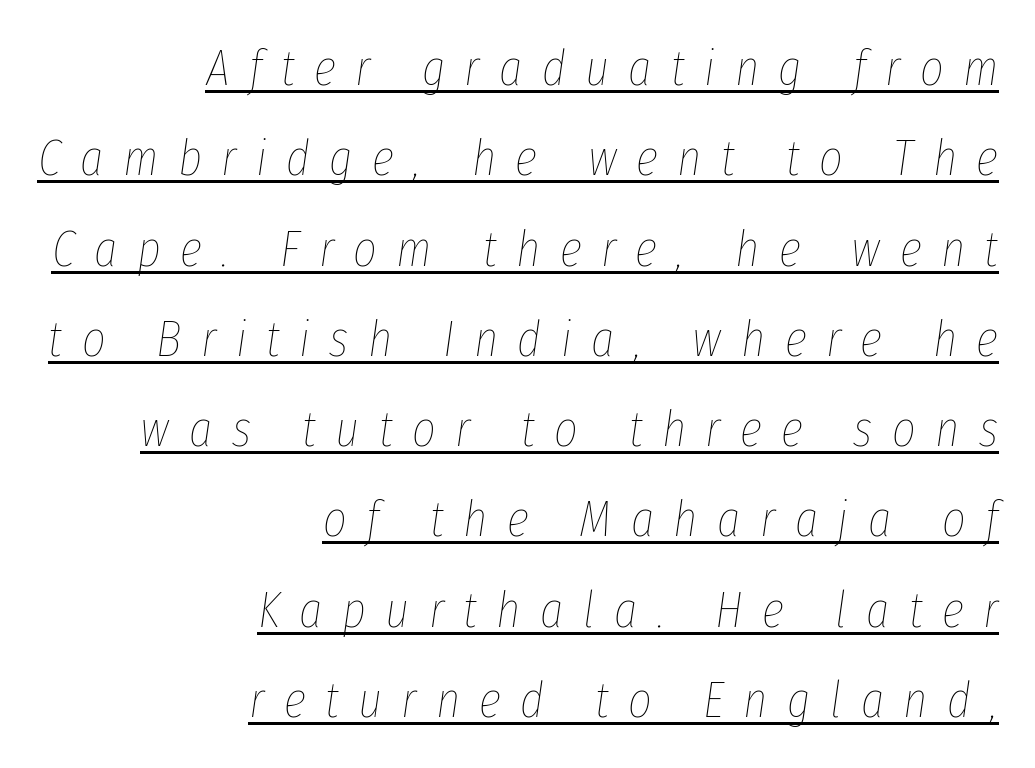
{"italic": "yes", "lean": "right", "slant_degrees": 8, "bold": "no", "weight": "thin", "width": "condensed", "stroke_contrast": "low", "x_height": "medium", "monospaced": "no", "underline": "yes", "align": "right", "line_spacing_ratio": 1.77, "letter_spacing": "wide", "letter_spacing_em": 0.38, "glyph_px": 51}
